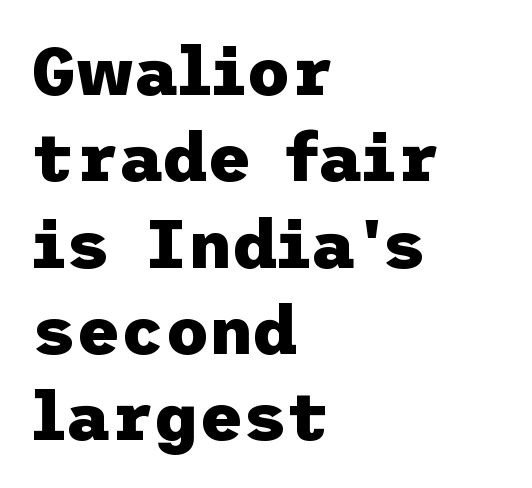
Q: Is the text bold? A: Yes.
Q: Is the text italic (slanted)? A: No, it is upright.
Q: Is the typeface a serif or a sans-serif typeface? A: Sans-serif.
Q: Is the text underlined? A: No.
Q: How is the paragraph aligned? A: Left-aligned.
Q: Is the spacing between letters normal or unusually wide? A: Normal.
Q: Is the spacing between lines tight, normal or loose? A: Normal.
Q: Width (condensed, normal, or wide)? A: Normal.
Q: Stroke contrast? A: Low.
Q: x-height? A: Medium.
